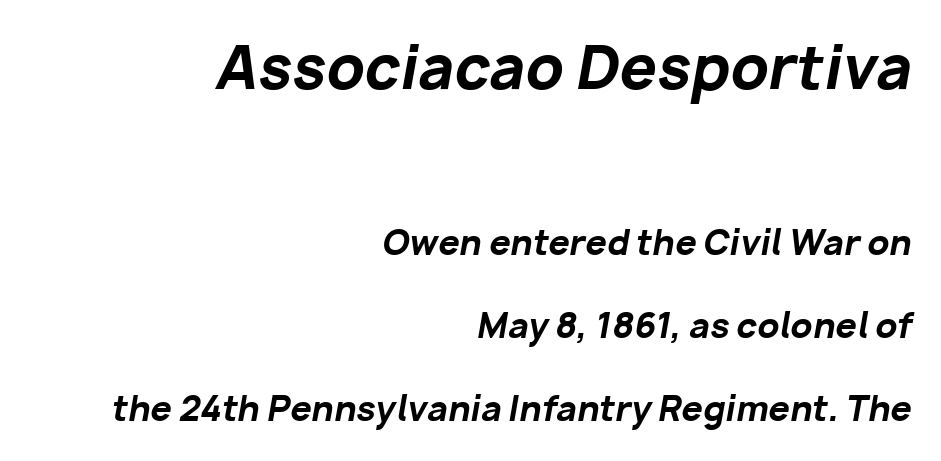
{"italic": "yes", "lean": "right", "slant_degrees": 10, "bold": "yes", "weight": "bold", "width": "normal", "stroke_contrast": "low", "x_height": "medium", "monospaced": "no", "underline": "no", "align": "right", "line_spacing": "loose", "line_spacing_ratio": 2.44, "letter_spacing": "normal", "letter_spacing_em": 0.0, "larger_block": "first", "size_ratio": 1.74, "glyph_px": 59}
